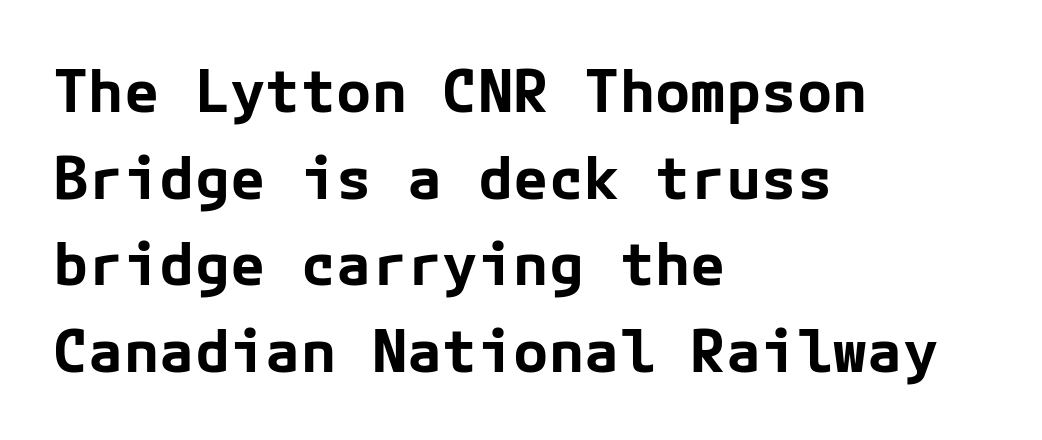
Q: Is the text bold? A: Yes.
Q: Is the text italic (slanted)? A: No, it is upright.
Q: Is the typeface a serif or a sans-serif typeface? A: Sans-serif.
Q: Is the text underlined? A: No.
Q: How is the paragraph aligned? A: Left-aligned.
Q: Is the spacing between letters normal or unusually wide? A: Normal.
Q: Is the spacing between lines tight, normal or loose? A: Normal.
Q: Width (condensed, normal, or wide)? A: Normal.
Q: Stroke contrast? A: Low.
Q: x-height? A: Medium.
